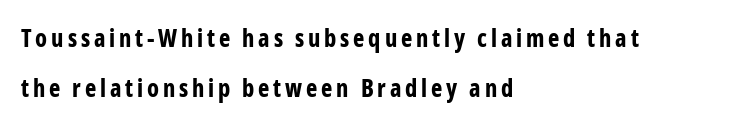
Visually the block forms a straight wall on the left and a jagged coastline on the right. You could fit nearly another row in the gap between these rows. Every stem runs plumb, perpendicular to the baseline. The foot of each line stays bare and open. The font is running at its bold setting.
